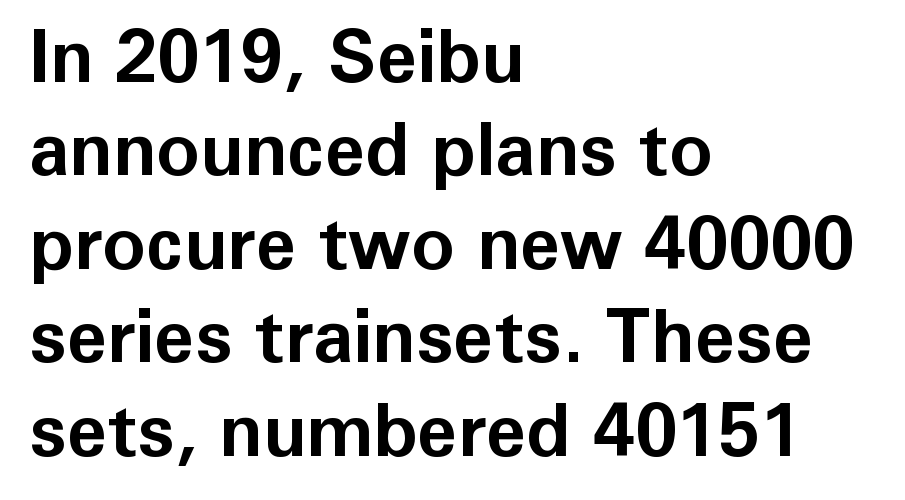
{"serif": "no", "italic": "no", "bold": "yes", "weight": "bold", "width": "normal", "stroke_contrast": "low", "x_height": "medium", "monospaced": "no", "underline": "no", "align": "left", "line_spacing": "normal", "line_spacing_ratio": 1.28, "letter_spacing": "normal", "letter_spacing_em": 0.0, "glyph_px": 73}
